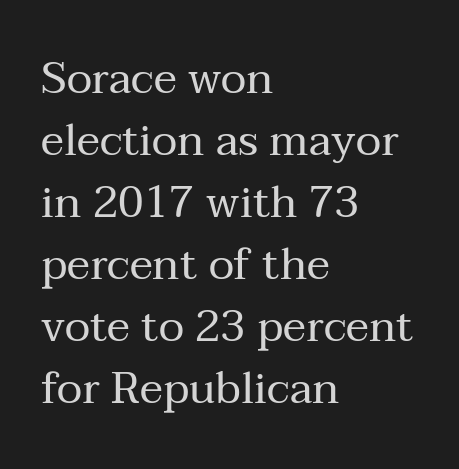
{"serif": "yes", "italic": "no", "bold": "no", "weight": "regular", "width": "normal", "stroke_contrast": "medium", "x_height": "medium", "monospaced": "no", "underline": "no", "align": "left", "line_spacing": "normal", "line_spacing_ratio": 1.41, "letter_spacing": "normal", "letter_spacing_em": 0.0, "glyph_px": 44}
